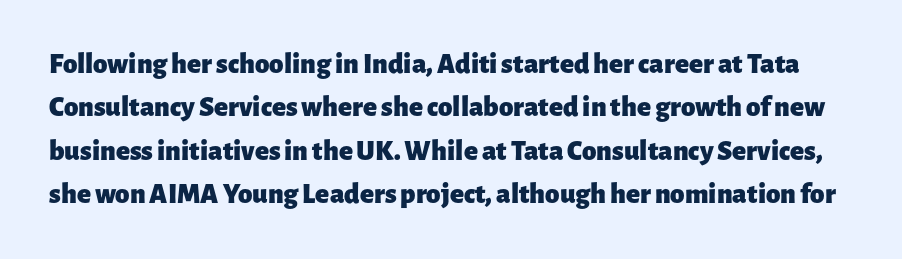
The font family rendered here belongs to the sans-serif group. These lines keep a tight, regular rhythm from letter to letter. The type sits square on the baseline with zero lean. Leading: standard.
